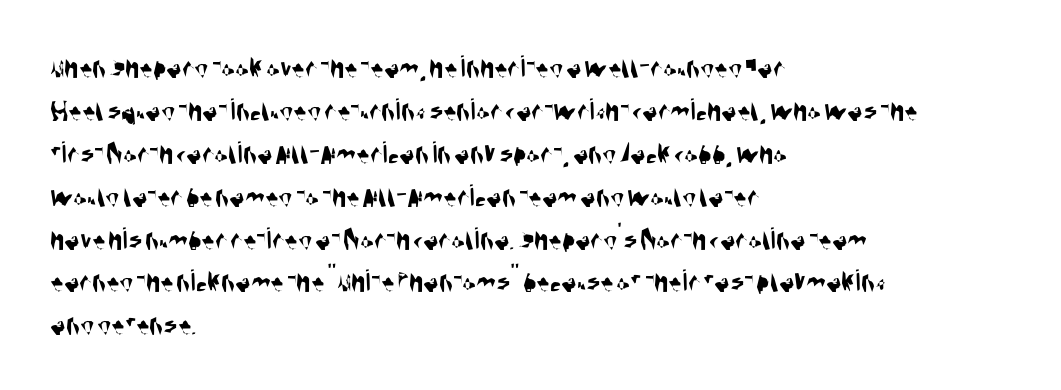
The image shows 32 px condensed sans-serif type; set left-aligned, normal line spacing (1.34x), normal letter spacing, not underlined; medium stroke contrast and a large x-height.
